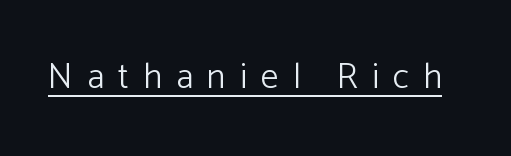
The image shows 36 px light sans-serif type, upright; set unusually wide letter spacing (+0.39 em), underlined; low stroke contrast and a medium x-height.
